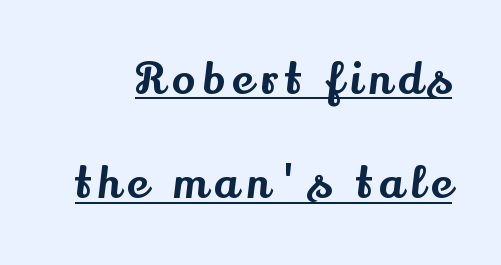
{"serif": "yes", "width": "normal", "stroke_contrast": "medium", "x_height": "small", "monospaced": "no", "underline": "yes", "line_spacing": "loose", "line_spacing_ratio": 2.43, "glyph_px": 43}
